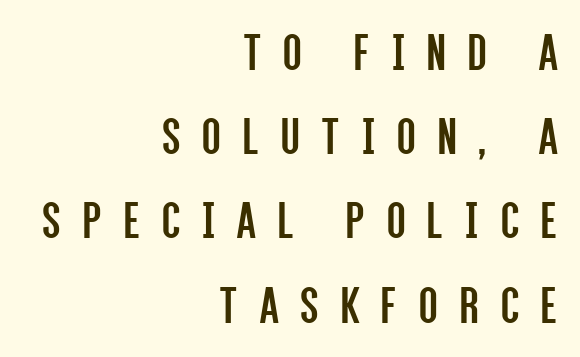
The image shows 54 px regular-weight, condensed sans-serif type, upright; set right-aligned, normal line spacing (1.56x), unusually wide letter spacing (+0.41 em), not underlined; low stroke contrast and a large x-height.
